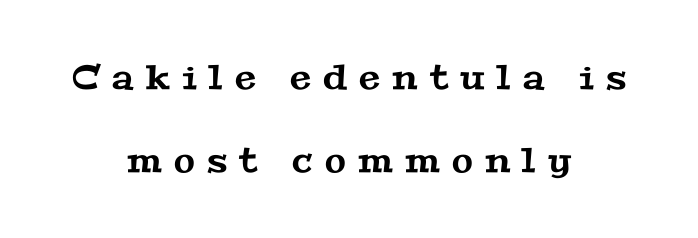
No word sits above an underline. Does the copy run flush right? No — it is centered line by line. A typesetter would call this proportional, since set widths differ per character. Is there much room between lines? Yes — plenty of vertical air separates them. Unlike a clean sans, this face finishes its strokes with serifs. Each word looks stretched out because of the extra space between its letters.
